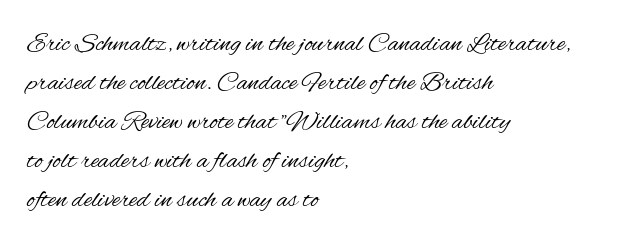
{"bold": "no", "underline": "no", "align": "left", "line_spacing": "normal", "line_spacing_ratio": 1.44, "letter_spacing": "normal", "letter_spacing_em": 0.0, "glyph_px": 27}
